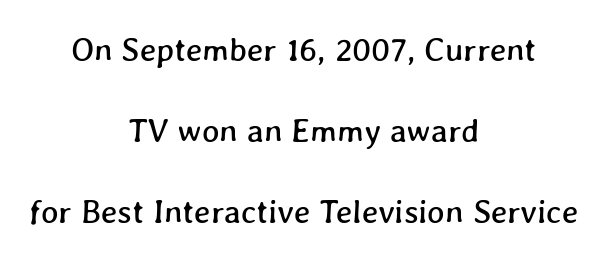
Rule under the text: the space is simply empty. Visually the block forms a symmetrical silhouette, jagged on both flanks. Between one letter and the next there's only the usual sliver of space. One glance says open: line gaps are wider than usual.
